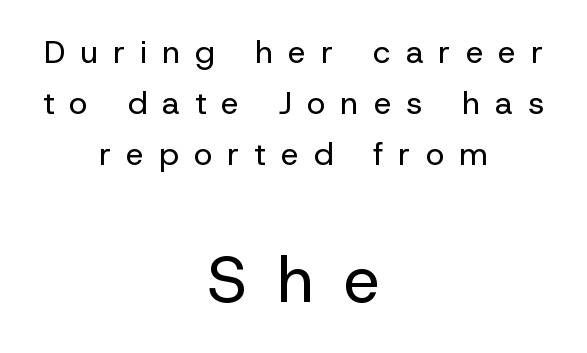
Q: Is the text bold? A: No.
Q: Is the text italic (slanted)? A: No, it is upright.
Q: Is the typeface a serif or a sans-serif typeface? A: Sans-serif.
Q: Is the text underlined? A: No.
Q: How is the paragraph aligned? A: Centered.
Q: Is the spacing between letters normal or unusually wide? A: Unusually wide.
Q: Is the spacing between lines tight, normal or loose? A: Normal.
Q: Which block of text is set in a larger size, the first (top) or the second (bottom)? A: The second (bottom) one.
Q: Width (condensed, normal, or wide)? A: Normal.
Q: Stroke contrast? A: Low.
Q: x-height? A: Medium.
Q: Monospaced? A: No.
